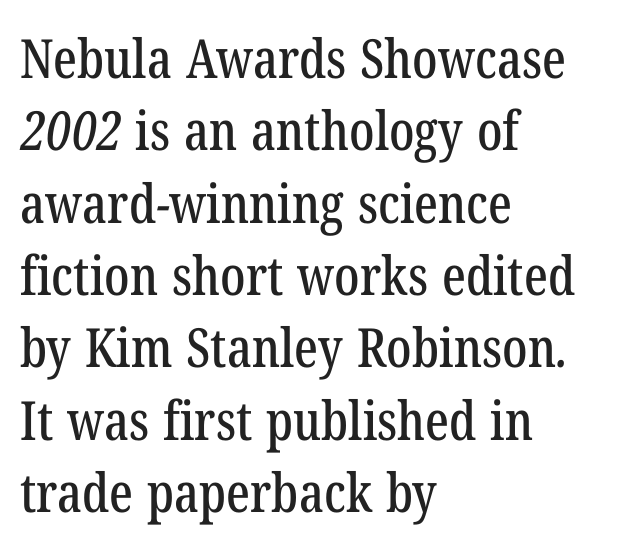
A classic flush-left, rag-right setting is used for this passage. Inter-character spacing is left at the font's built-in metrics. Summary of vertical rhythm: regular, with standard interline spacing. Look at the bottom of the vertical strokes: they flare into serifs here.
